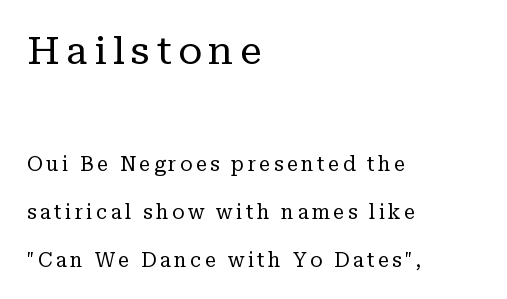
The image shows 39 px regular-weight serif type, upright; set left-aligned, loose line spacing (2.4x), not underlined; the first (top) block is 1.95x larger; low stroke contrast and a medium x-height.
